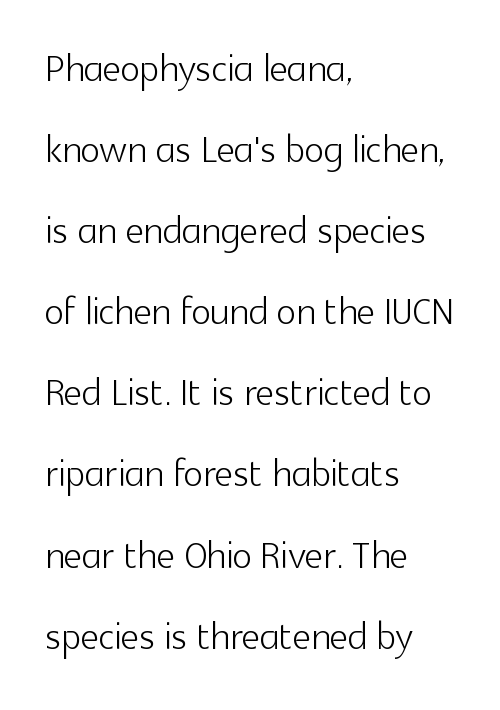
The image shows 51 px light sans-serif type, upright; set left-aligned, normal line spacing (1.59x), normal letter spacing, not underlined; a medium x-height.
